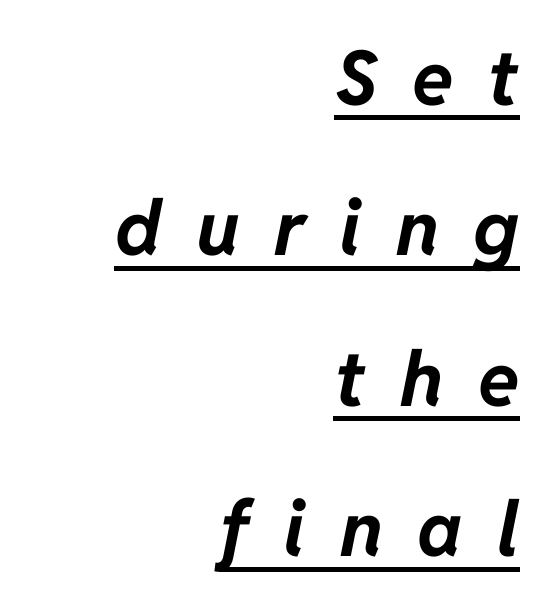
The image shows 76 px bold type, italic (leaning right); set right-aligned, loose line spacing (1.98x), unusually wide letter spacing (+0.45 em), underlined; low stroke contrast and a medium x-height.
